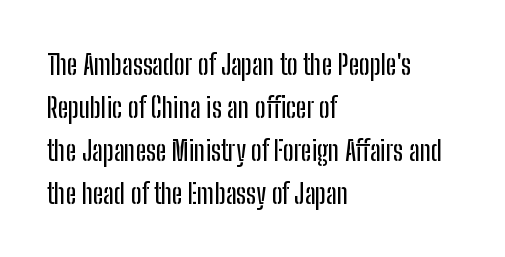
Q: Is the text italic (slanted)? A: No, it is upright.
Q: Is the typeface a serif or a sans-serif typeface? A: Sans-serif.
Q: Is the text underlined? A: No.
Q: How is the paragraph aligned? A: Left-aligned.
Q: Is the spacing between letters normal or unusually wide? A: Normal.
Q: Is the spacing between lines tight, normal or loose? A: Normal.
Q: Width (condensed, normal, or wide)? A: Condensed.
Q: Stroke contrast? A: Low.
Q: x-height? A: Medium.
Q: Monospaced? A: No.
